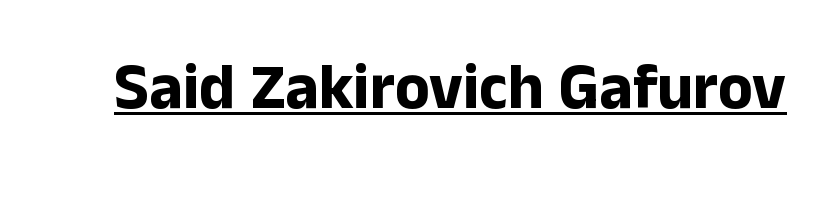
Q: Is the text bold? A: Yes.
Q: Is the text italic (slanted)? A: No, it is upright.
Q: Is the typeface a serif or a sans-serif typeface? A: Sans-serif.
Q: Is the text underlined? A: Yes.
Q: Is the spacing between letters normal or unusually wide? A: Normal.
Q: Width (condensed, normal, or wide)? A: Normal.
Q: Stroke contrast? A: Low.
Q: x-height? A: Medium.
Q: Monospaced? A: No.
